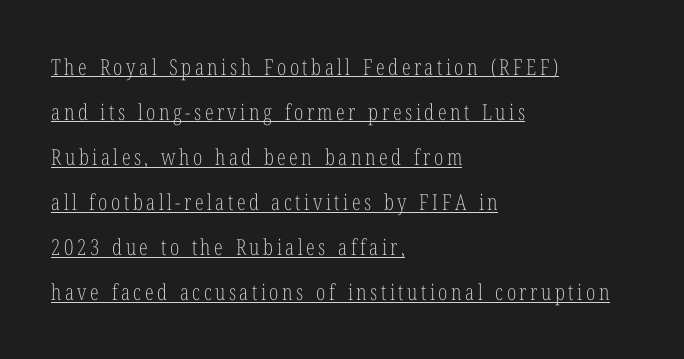
No italicization has been applied; the sample stays upright. Each line starts at the same left margin while the right side varies. The rendering uses the underline text-decoration. The letterforms sit at book weight or below. The vertical gap from one line to the next is large.
